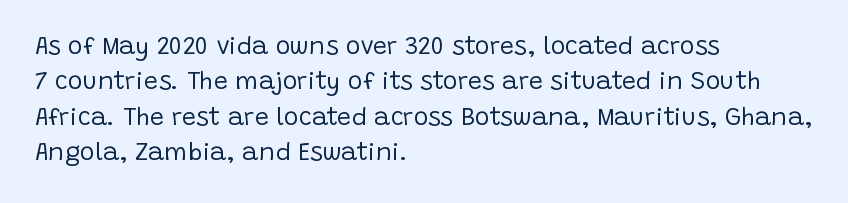
The image shows 25 px text type, upright; set left-aligned, normal line spacing (1.42x), normal letter spacing, not underlined.
